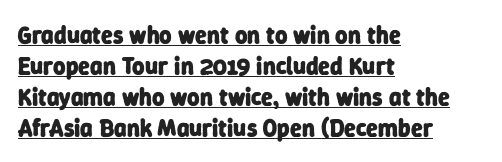
These lines are set flush left with a ragged right edge. Short note: letters normally spaced. You'd pick this weight for a headline — it's a proper bold. A rule runs beneath these lines of type.
